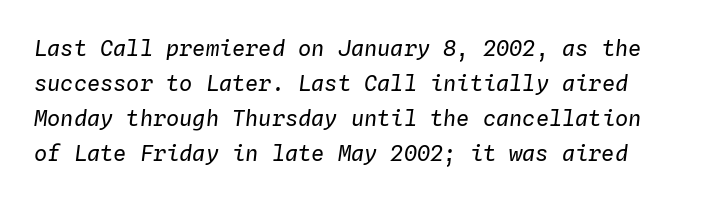
Q: Is the text bold? A: No.
Q: Is the text italic (slanted)? A: Yes, it leans right by about 4 degrees.
Q: Is the text underlined? A: No.
Q: Is the spacing between letters normal or unusually wide? A: Normal.
Q: Is the spacing between lines tight, normal or loose? A: Normal.
